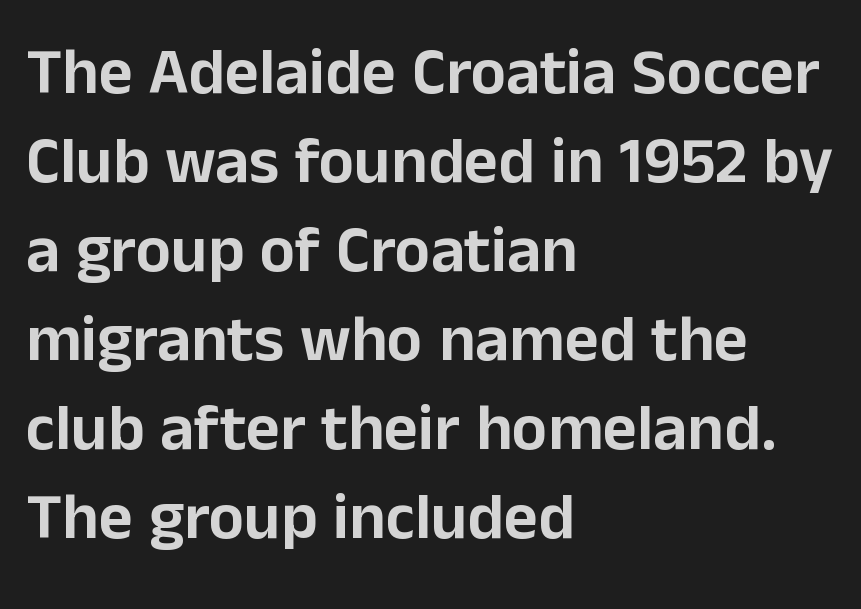
{"serif": "no", "italic": "no", "width": "normal", "stroke_contrast": "low", "x_height": "medium", "monospaced": "no", "underline": "no", "align": "left", "line_spacing": "normal", "line_spacing_ratio": 1.35, "letter_spacing": "normal", "letter_spacing_em": 0.0, "glyph_px": 66}
